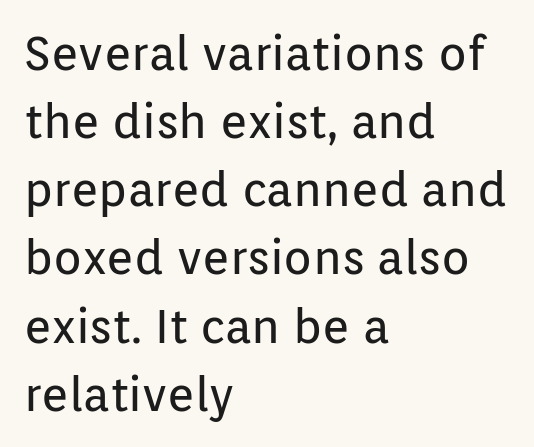
{"serif": "no", "italic": "no", "bold": "no", "weight": "regular", "width": "normal", "stroke_contrast": "low", "x_height": "medium", "monospaced": "no", "underline": "no", "align": "left", "line_spacing": "normal", "line_spacing_ratio": 1.45, "letter_spacing": "normal", "letter_spacing_em": 0.0, "glyph_px": 47}
